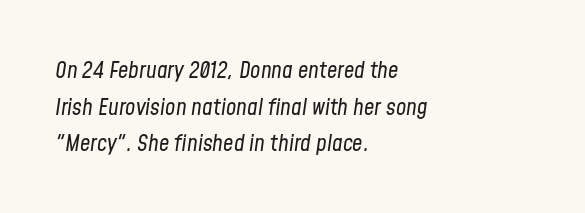
Q: Is the text bold? A: No.
Q: Is the text italic (slanted)? A: Yes, it leans right by about 8 degrees.
Q: Is the text underlined? A: No.
Q: How is the paragraph aligned? A: Left-aligned.
Q: Is the spacing between letters normal or unusually wide? A: Normal.
Q: Is the spacing between lines tight, normal or loose? A: Normal.
